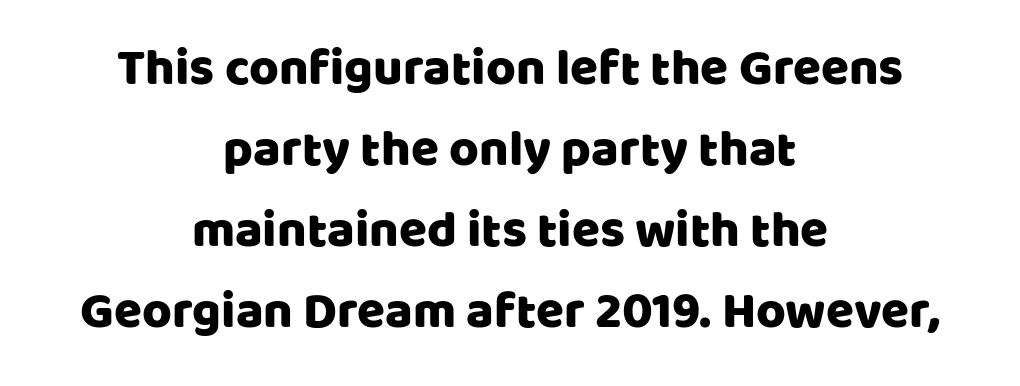
Q: Is the text italic (slanted)? A: No, it is upright.
Q: Is the typeface a serif or a sans-serif typeface? A: Sans-serif.
Q: Is the text underlined? A: No.
Q: How is the paragraph aligned? A: Centered.
Q: Is the spacing between letters normal or unusually wide? A: Normal.
Q: Is the spacing between lines tight, normal or loose? A: Normal.
Q: Width (condensed, normal, or wide)? A: Normal.
Q: Stroke contrast? A: Low.
Q: x-height? A: Large.
Q: Monospaced? A: No.
